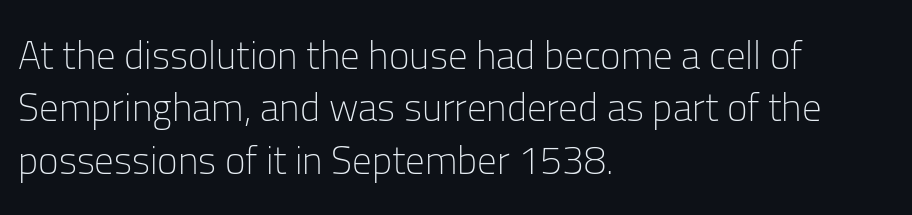
The image shows 39 px light sans-serif type, upright; set left-aligned, normal line spacing (1.34x), normal letter spacing, not underlined; low stroke contrast and a medium x-height.
